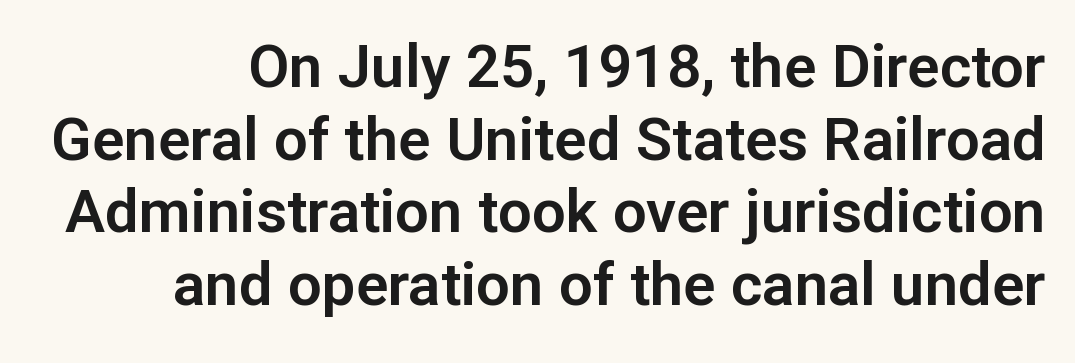
The image shows 60 px sans-serif type, upright; set line spacing 1.21x, normal letter spacing, not underlined; low stroke contrast and a medium x-height.
